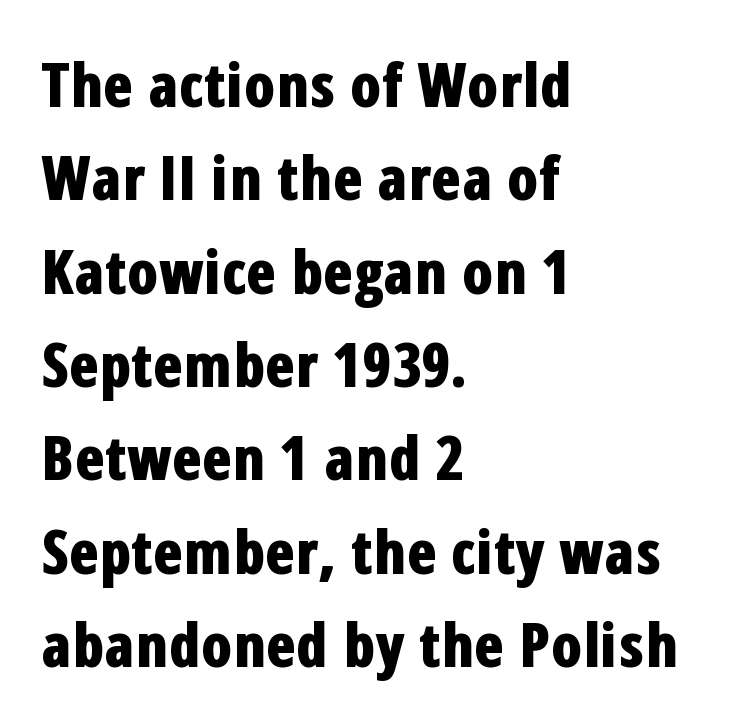
Summary of vertical rhythm: regular, with standard interline spacing. The rendering uses a bold face; every stroke is thick and dark. Serif or sans? Sans — the stroke terminals are bare. This rendering features lettering with no underline. Note the varied advance widths — an 'i' is clearly narrower than an 'm'.
